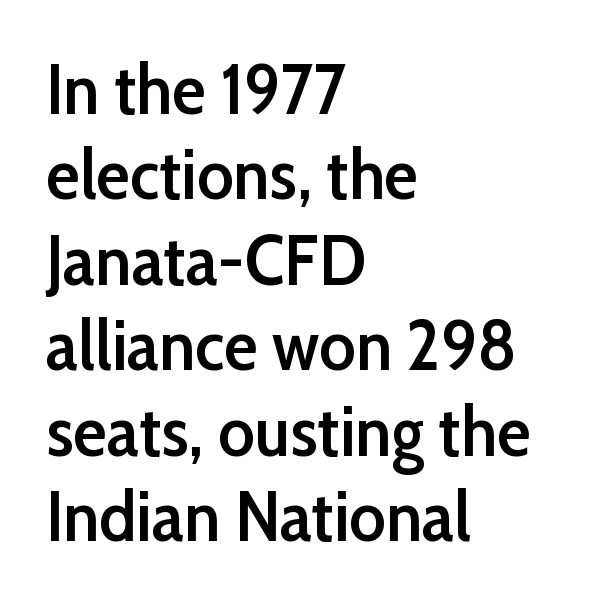
These lines keep a tight, regular rhythm from letter to letter. Left-aligned paragraph, ragged on the right. The words here are not underlined. The letters stand straight up with perfectly vertical stems.
